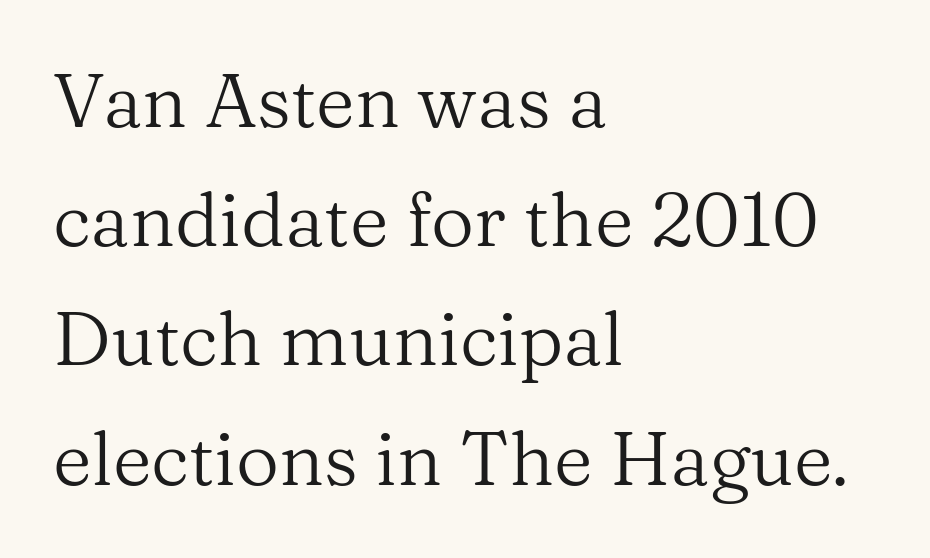
{"serif": "yes", "italic": "no", "bold": "no", "weight": "regular", "width": "normal", "stroke_contrast": "medium", "x_height": "medium", "monospaced": "no", "underline": "no", "align": "left", "line_spacing": "normal", "line_spacing_ratio": 1.59, "letter_spacing": "normal", "letter_spacing_em": 0.0, "glyph_px": 75}
